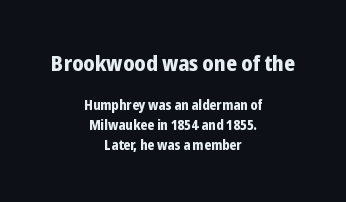
{"italic": "no", "bold": "yes", "underline": "no", "align": "center", "line_spacing": "normal", "line_spacing_ratio": 1.4, "letter_spacing": "normal", "letter_spacing_em": 0.0, "larger_block": "first", "size_ratio": 1.57, "glyph_px": 22}
